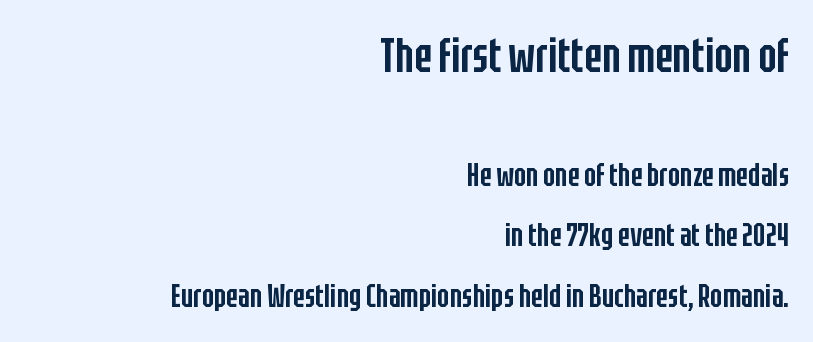
{"serif": "no", "italic": "no", "bold": "semi", "weight": "semibold", "width": "condensed", "stroke_contrast": "low", "x_height": "large", "monospaced": "no", "underline": "no", "align": "right", "line_spacing": "loose", "line_spacing_ratio": 1.9, "letter_spacing": "normal", "letter_spacing_em": 0.0, "larger_block": "first", "size_ratio": 1.5, "glyph_px": 48}
